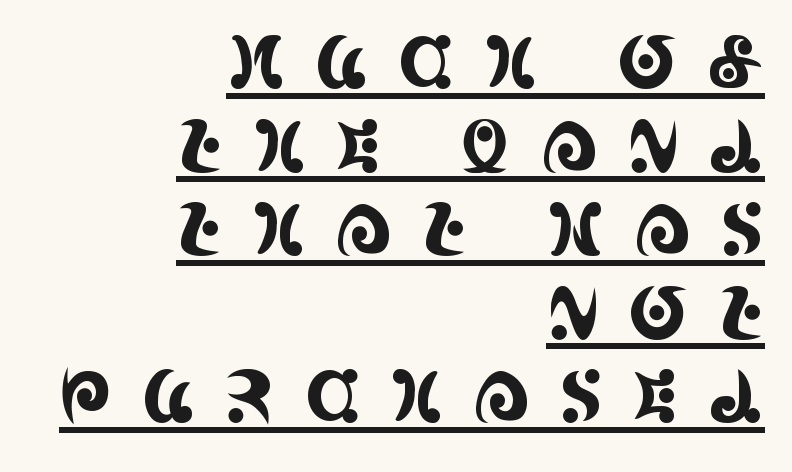
{"serif": "yes", "italic": "no", "width": "condensed", "x_height": "large", "monospaced": "no", "underline": "yes", "align": "right", "line_spacing_ratio": 1.16, "letter_spacing": "wide", "letter_spacing_em": 0.4, "glyph_px": 72}
